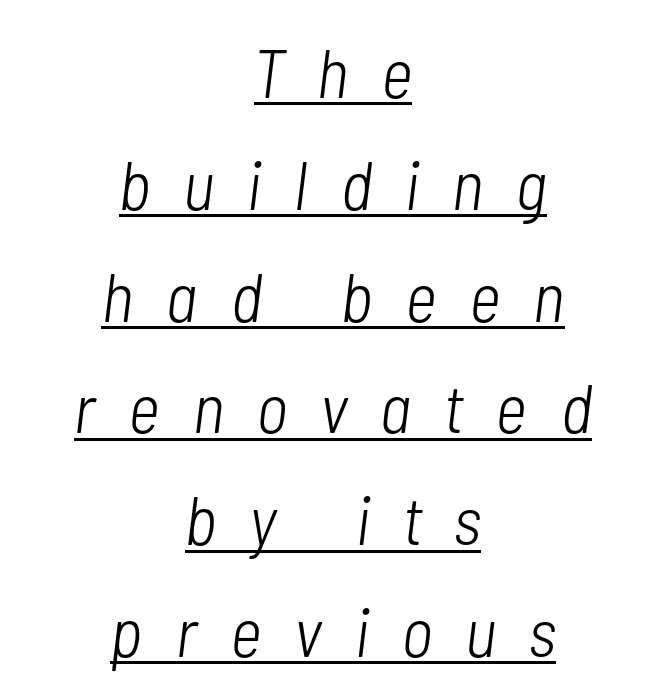
These lines sit exactly where default settings would place them. Emphasis-style slanted type is in use. The rendering uses natural spacing where letterforms have individual widths. Honestly, the underline is the first thing you notice here. The paragraph shown floats in the horizontal middle.
